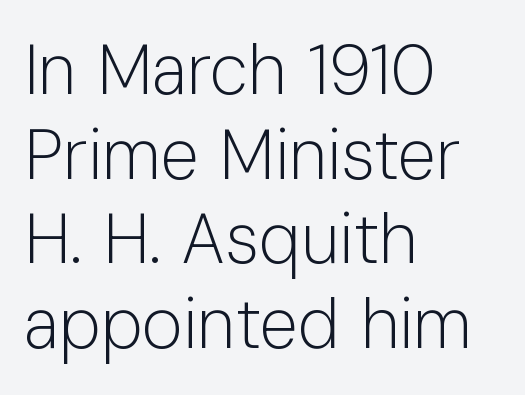
{"serif": "no", "italic": "no", "bold": "no", "weight": "light", "width": "normal", "stroke_contrast": "low", "x_height": "medium", "monospaced": "no", "underline": "no", "align": "left", "line_spacing_ratio": 1.21, "letter_spacing": "normal", "letter_spacing_em": 0.0, "glyph_px": 70}
